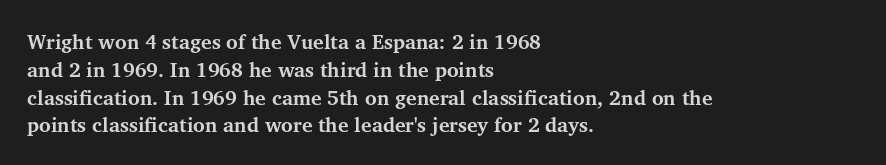
{"italic": "no", "bold": "yes", "underline": "no", "align": "left", "line_spacing": "normal", "line_spacing_ratio": 1.39, "letter_spacing": "normal", "letter_spacing_em": 0.0, "glyph_px": 20}
